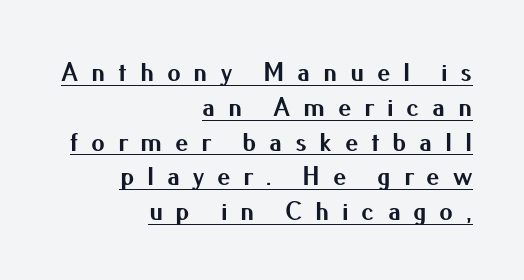
{"italic": "no", "bold": "yes", "underline": "yes", "align": "right", "line_spacing": "normal", "line_spacing_ratio": 1.29, "letter_spacing": "wide", "letter_spacing_em": 0.47, "glyph_px": 27}
